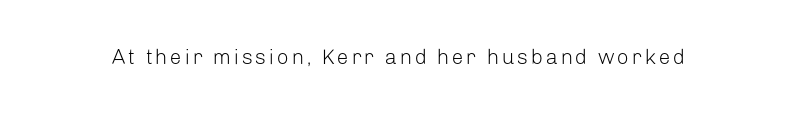
Q: Is the text bold? A: No.
Q: Is the text italic (slanted)? A: No, it is upright.
Q: Is the text underlined? A: No.
